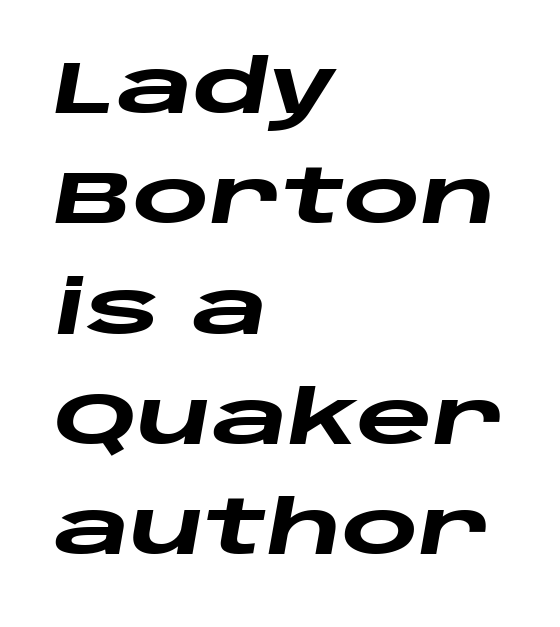
The face used here is proportionally spaced, like ordinary book or web type. If you drew a line through each stem, it would be angled. The rendering anchors every line to the left-hand side. The leading is moderate, giving the passage an even texture.
